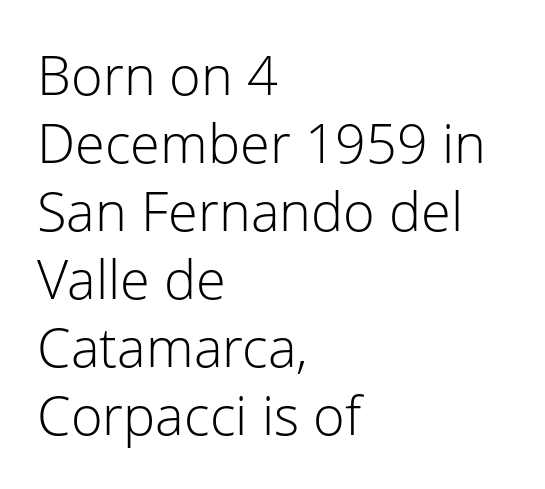
{"serif": "no", "italic": "no", "bold": "no", "weight": "light", "width": "normal", "stroke_contrast": "low", "x_height": "medium", "monospaced": "no", "underline": "no", "align": "left", "line_spacing": "normal", "line_spacing_ratio": 1.26, "letter_spacing": "normal", "letter_spacing_em": 0.0, "glyph_px": 54}
